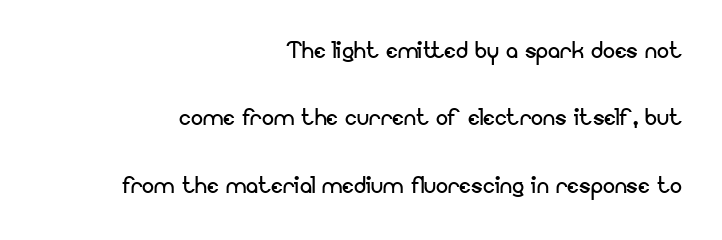
This sample trades compactness for vertical openness between lines. Horizontally, the lines are justified to the trailing edge only. The font is comparable to plain body text, perhaps lighter. The specimen reads as upright at a glance. Serifs: no, the terminals of the letterforms are clean.
